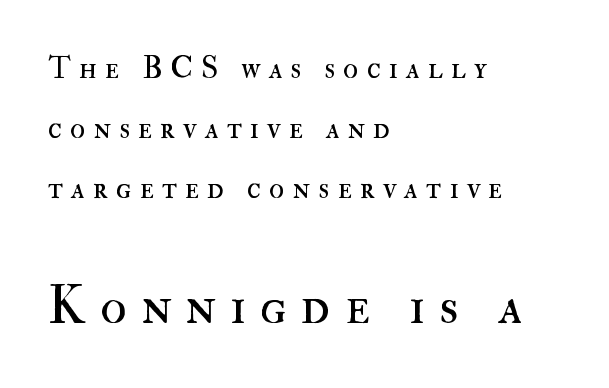
{"italic": "no", "bold": "no", "weight": "regular", "width": "normal", "stroke_contrast": "high", "x_height": "small", "monospaced": "no", "underline": "no", "align": "left", "line_spacing": "loose", "line_spacing_ratio": 1.94, "letter_spacing": "wide", "letter_spacing_em": 0.26, "larger_block": "second", "size_ratio": 1.74, "glyph_px": 54}
